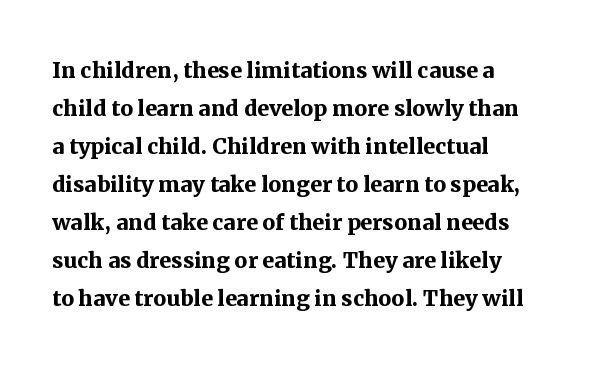
Underline: absent. Typographically, this falls in the serif category. The font is running at its bold setting. A typesetter would call this proportional, since set widths differ per character.
